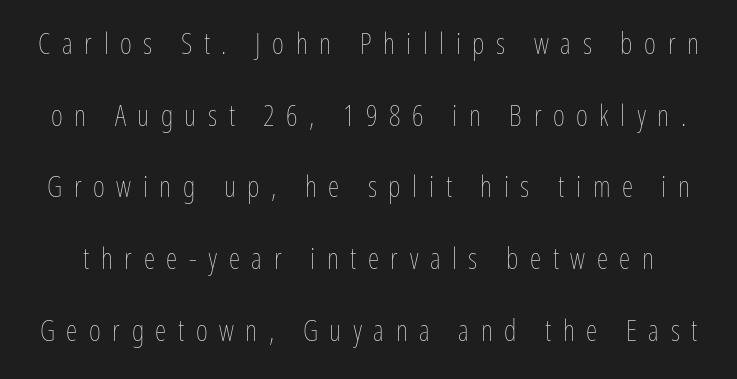
Q: Is the text bold? A: No.
Q: Is the text italic (slanted)? A: No, it is upright.
Q: Is the text underlined? A: No.
Q: Is the spacing between letters normal or unusually wide? A: Unusually wide.
Q: Is the spacing between lines tight, normal or loose? A: Loose.
Q: Width (condensed, normal, or wide)? A: Condensed.
Q: Stroke contrast? A: Low.
Q: x-height? A: Medium.
Q: Monospaced? A: No.
